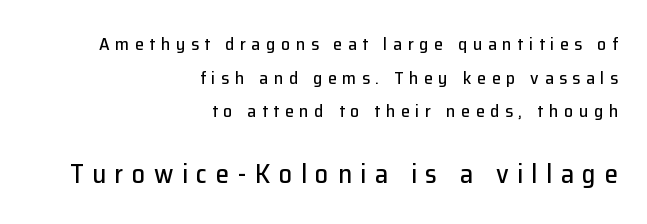
Q: Is the text italic (slanted)? A: No, it is upright.
Q: Is the text underlined? A: No.
Q: How is the paragraph aligned? A: Right-aligned.
Q: Is the spacing between letters normal or unusually wide? A: Unusually wide.
Q: Which block of text is set in a larger size, the first (top) or the second (bottom)? A: The second (bottom) one.
